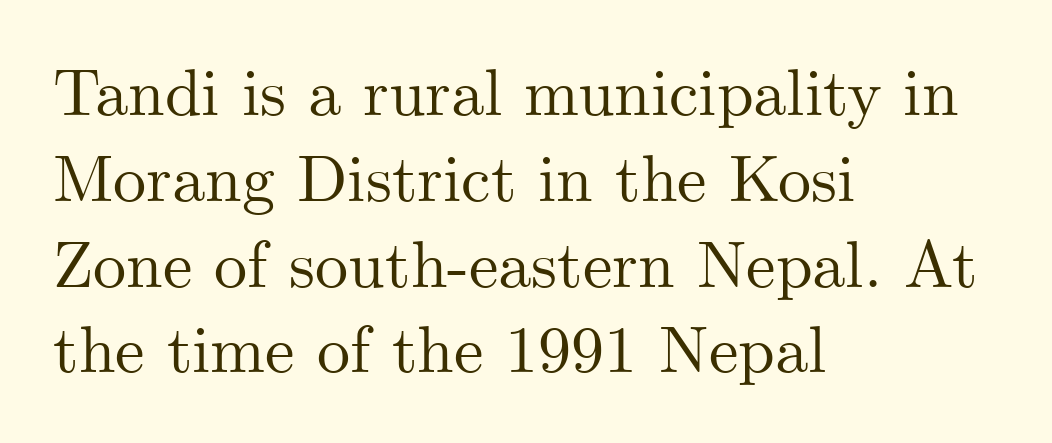
Q: Is the text italic (slanted)? A: No, it is upright.
Q: Is the typeface a serif or a sans-serif typeface? A: Serif.
Q: Is the text underlined? A: No.
Q: How is the paragraph aligned? A: Left-aligned.
Q: Is the spacing between letters normal or unusually wide? A: Normal.
Q: Is the spacing between lines tight, normal or loose? A: Normal.
Q: Width (condensed, normal, or wide)? A: Normal.
Q: Stroke contrast? A: Medium.
Q: x-height? A: Small.
Q: Monospaced? A: No.
